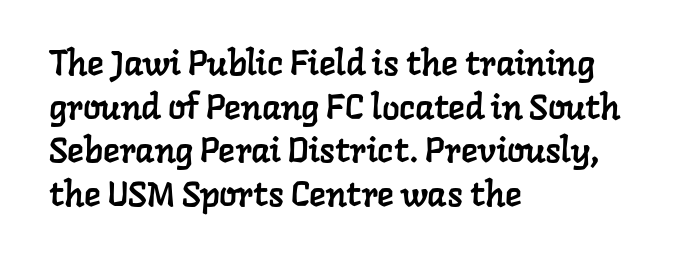
What stands out about the letter spacing? Nothing — it is the standard amount. The typeface chosen for these lines features serifs. Check the space under the baseline: it is left empty. The paragraph has a hard left edge and a soft right edge. Interline gaps are of average width in this sample. Looks like regular typesetting: each glyph gets only the width it needs.
